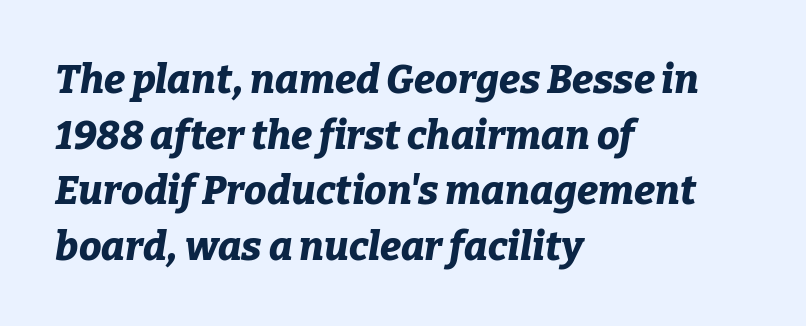
{"italic": "yes", "lean": "right", "slant_degrees": 9, "bold": "yes", "weight": "bold", "width": "normal", "stroke_contrast": "low", "x_height": "medium", "monospaced": "no", "underline": "no", "align": "left", "line_spacing": "normal", "line_spacing_ratio": 1.39, "letter_spacing": "normal", "letter_spacing_em": 0.0, "glyph_px": 40}
